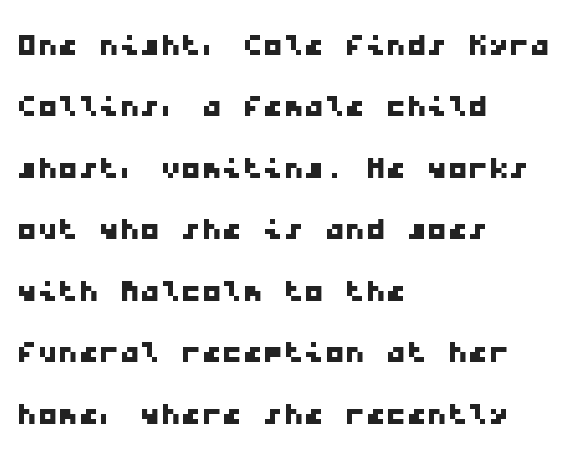
The image shows 41 px wide sans-serif type, monospaced; set left-aligned, normal line spacing (1.5x), normal letter spacing, not underlined; low stroke contrast and a medium x-height.
